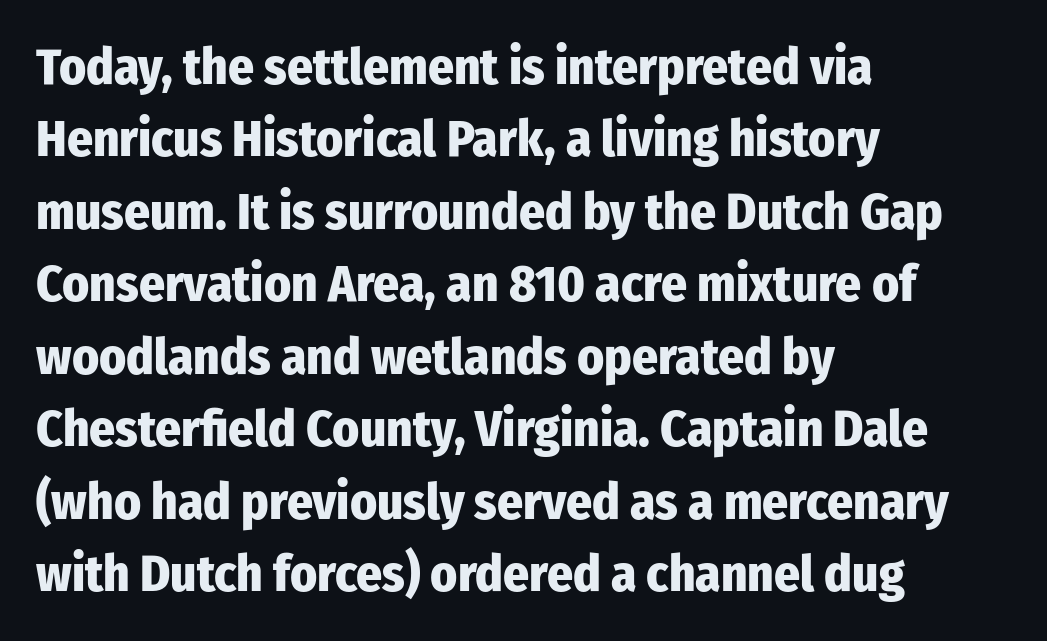
Summary of weight: heavy, a full bold. Lines of text with bare space underneath. Here the designer chose a conventional face with non-uniform glyph widths. One glance says typical: line gaps are just what's usual.
